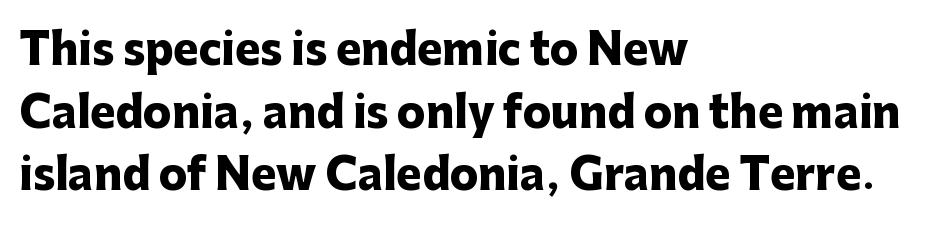
The image shows 42 px heavy sans-serif type, upright; set left-aligned, normal line spacing (1.49x), normal letter spacing, not underlined; low stroke contrast and a medium x-height.
